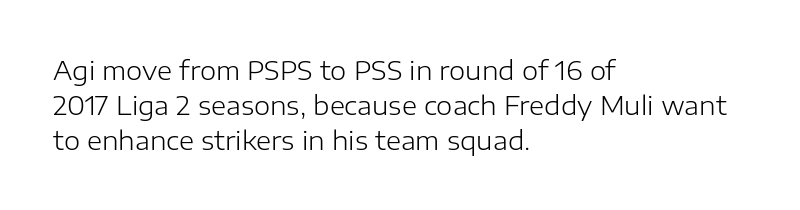
{"italic": "no", "bold": "no", "underline": "no", "align": "left", "line_spacing": "normal", "line_spacing_ratio": 1.35, "letter_spacing": "normal", "letter_spacing_em": 0.0, "glyph_px": 26}
